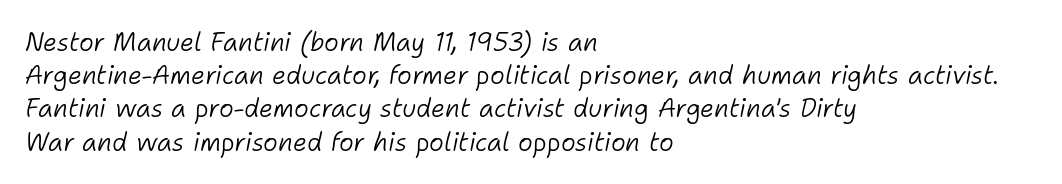
The image shows 25 px text type, italic (leaning right); set left-aligned, normal line spacing (1.33x), normal letter spacing, not underlined.
